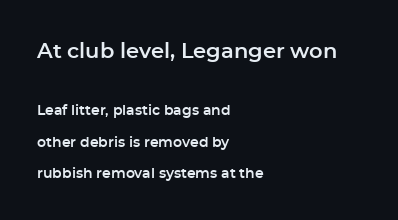
Top chunk: large. Bottom chunk: small. Unlike italic type, these characters show no tilt at all. The passage shown is not underscored anywhere. Short note: letters normally spaced. Short and long lines alike share a common starting point at left. Regarding leading, the lines here are spaced well apart.
